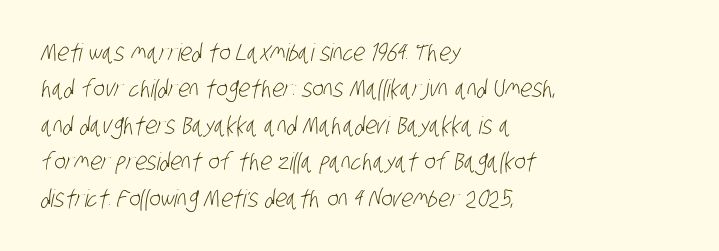
The passage is arranged the way most books set body copy — flush left. Words float on clear page, feet unadorned. No heavy texture on the line: the type isn't bold. If you measured baseline to baseline, you'd find a middling distance. Spacing between characters is what you'd get straight out of the box.
